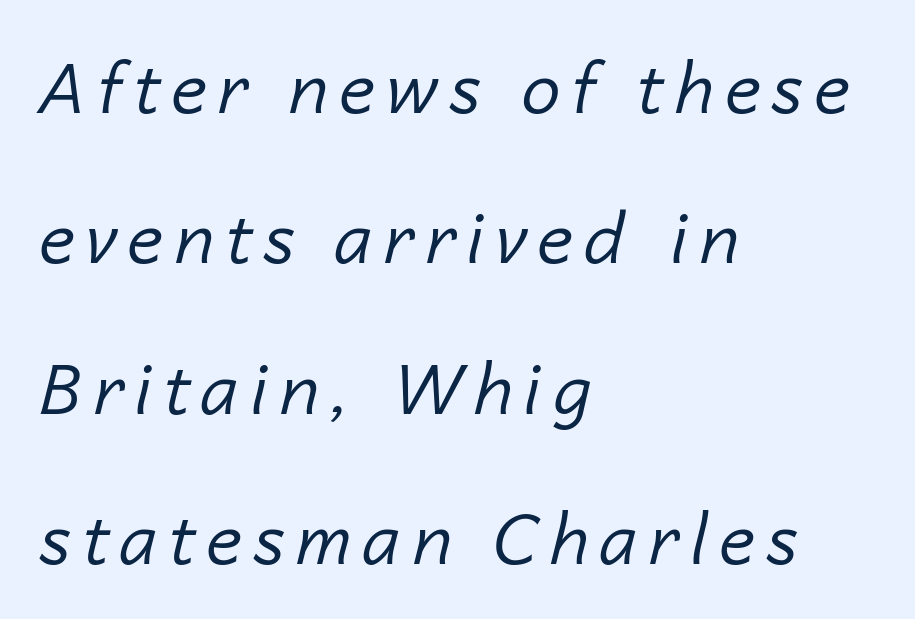
The letters advance in unequal steps, a hallmark of proportional type. A clean baseline with only descenders dipping below it. Counters stay open thanks to moderate or lighter strokes. Each new line begins a long way beneath the previous one.
